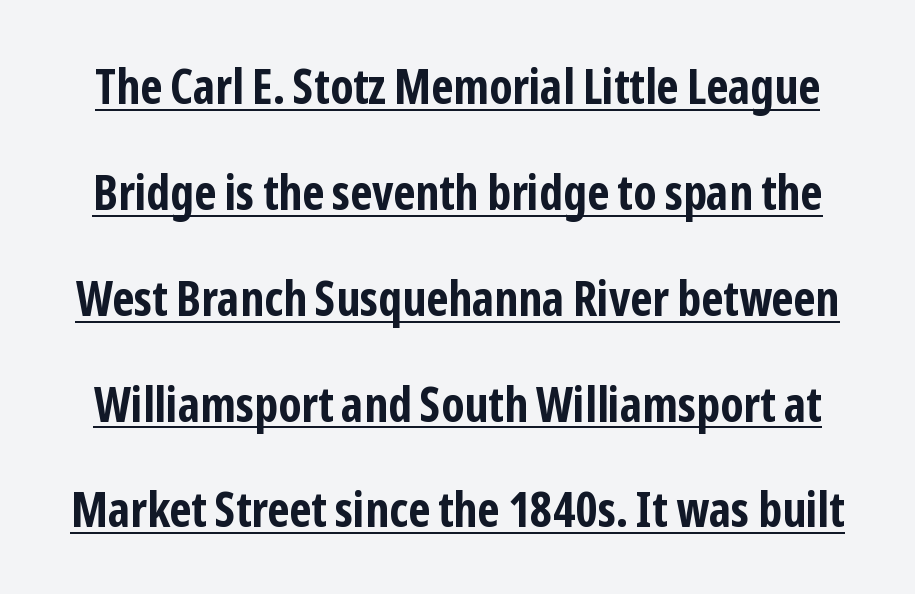
{"serif": "no", "italic": "no", "bold": "yes", "weight": "bold", "width": "condensed", "stroke_contrast": "low", "x_height": "medium", "monospaced": "no", "underline": "yes", "line_spacing": "loose", "line_spacing_ratio": 2.16, "letter_spacing": "normal", "letter_spacing_em": 0.0, "glyph_px": 49}
